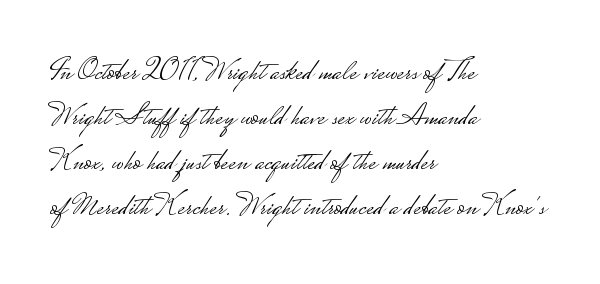
Q: Is the text bold? A: No.
Q: Is the text italic (slanted)? A: Yes.
Q: Is the typeface a serif or a sans-serif typeface? A: Sans-serif.
Q: Is the text underlined? A: No.
Q: How is the paragraph aligned? A: Left-aligned.
Q: Is the spacing between letters normal or unusually wide? A: Normal.
Q: Is the spacing between lines tight, normal or loose? A: Normal.
Q: Width (condensed, normal, or wide)? A: Wide.
Q: Stroke contrast? A: Low.
Q: Monospaced? A: No.
